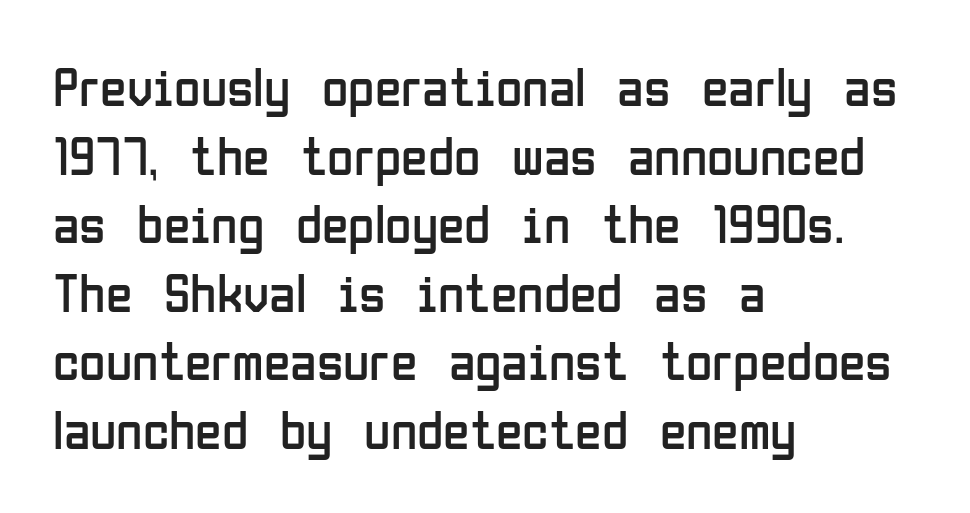
Q: Is the text bold? A: No.
Q: Is the text italic (slanted)? A: No, it is upright.
Q: Is the typeface a serif or a sans-serif typeface? A: Sans-serif.
Q: Is the text underlined? A: No.
Q: How is the paragraph aligned? A: Left-aligned.
Q: Is the spacing between letters normal or unusually wide? A: Normal.
Q: Is the spacing between lines tight, normal or loose? A: Normal.
Q: Width (condensed, normal, or wide)? A: Condensed.
Q: Stroke contrast? A: Low.
Q: x-height? A: Medium.
Q: Monospaced? A: No.
